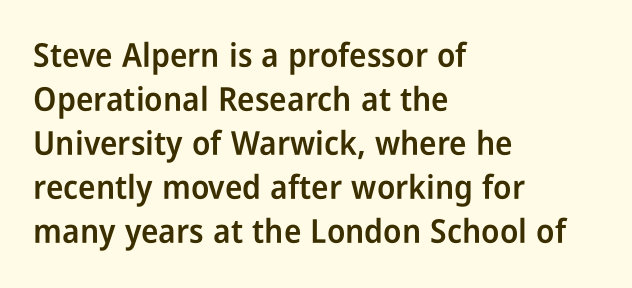
These lines are rendered in a variable-pitch font. Caption: standard tracking, unaltered. Check the space under the baseline: it is left empty. This sample uses an upright cut, with every glyph sitting square on the baseline.
